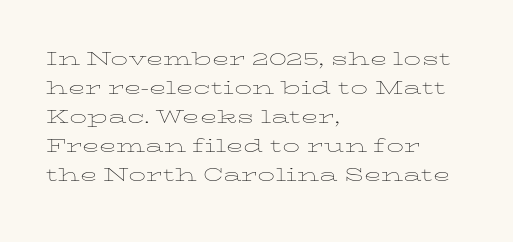
{"italic": "no", "bold": "no", "underline": "no", "align": "left", "line_spacing": "normal", "line_spacing_ratio": 1.26, "letter_spacing": "normal", "letter_spacing_em": 0.0, "glyph_px": 23}
